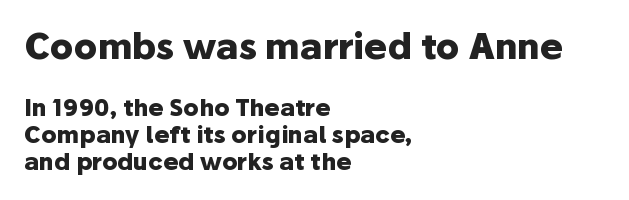
Q: Is the text bold? A: Yes.
Q: Is the text italic (slanted)? A: No, it is upright.
Q: Is the typeface a serif or a sans-serif typeface? A: Sans-serif.
Q: Is the text underlined? A: No.
Q: How is the paragraph aligned? A: Left-aligned.
Q: Is the spacing between letters normal or unusually wide? A: Normal.
Q: Which block of text is set in a larger size, the first (top) or the second (bottom)? A: The first (top) one.
Q: Width (condensed, normal, or wide)? A: Normal.
Q: Stroke contrast? A: Low.
Q: x-height? A: Medium.
Q: Monospaced? A: No.
